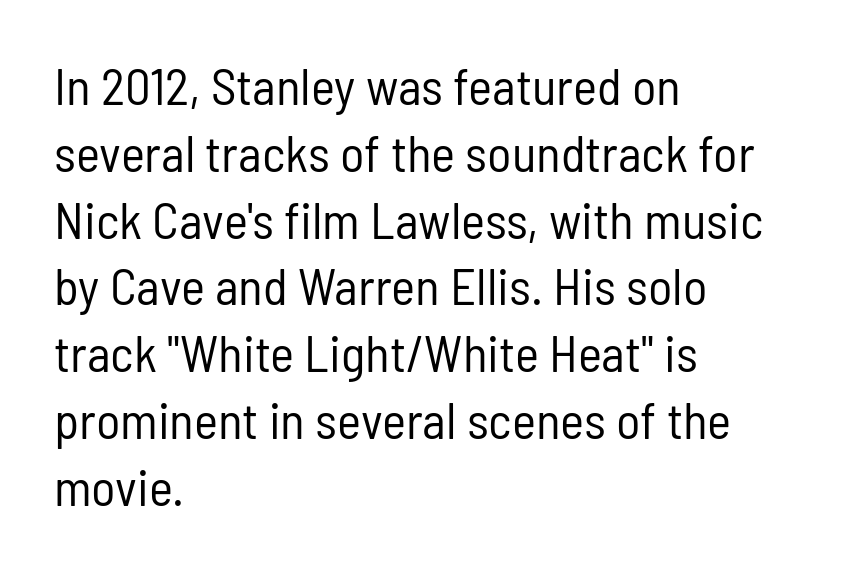
The image shows 51 px regular-weight, condensed sans-serif type, upright; set left-aligned, normal line spacing (1.31x), normal letter spacing, not underlined; low stroke contrast and a medium x-height.
